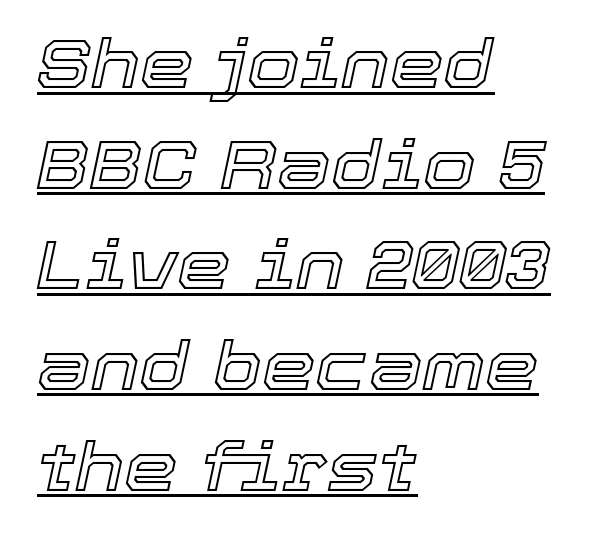
{"italic": "yes", "lean": "right", "slant_degrees": 12, "width": "normal", "x_height": "medium", "monospaced": "no", "underline": "yes", "align": "left", "line_spacing": "normal", "line_spacing_ratio": 1.48, "letter_spacing": "normal", "letter_spacing_em": 0.0, "glyph_px": 68}
